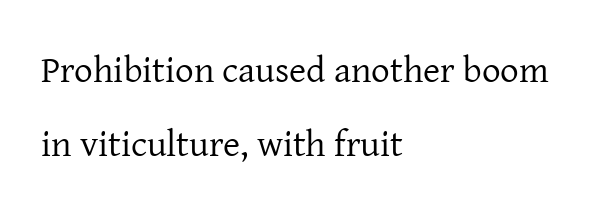
{"serif": "yes", "italic": "no", "bold": "no", "weight": "regular", "width": "normal", "stroke_contrast": "low", "x_height": "medium", "monospaced": "no", "underline": "no", "align": "left", "line_spacing": "loose", "line_spacing_ratio": 2.0, "letter_spacing": "normal", "letter_spacing_em": 0.0, "glyph_px": 37}
